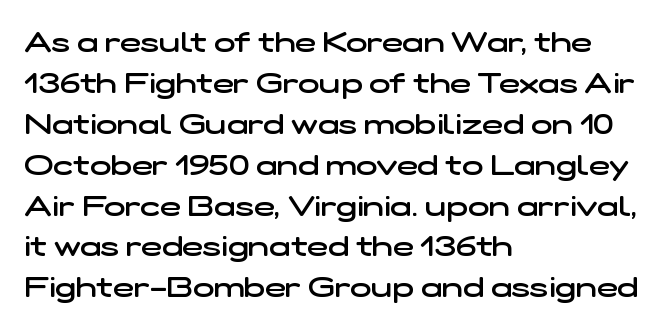
{"serif": "no", "bold": "semi", "weight": "semibold", "width": "wide", "stroke_contrast": "low", "x_height": "medium", "monospaced": "no", "underline": "no", "align": "left", "line_spacing": "normal", "line_spacing_ratio": 1.46, "letter_spacing": "normal", "letter_spacing_em": 0.0, "glyph_px": 28}
